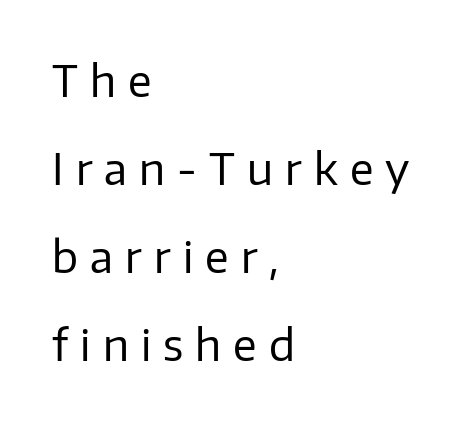
{"serif": "no", "italic": "no", "bold": "no", "weight": "regular", "width": "normal", "stroke_contrast": "low", "x_height": "medium", "monospaced": "no", "underline": "no", "align": "left", "line_spacing": "loose", "line_spacing_ratio": 2.05, "letter_spacing": "wide", "letter_spacing_em": 0.28, "glyph_px": 43}
